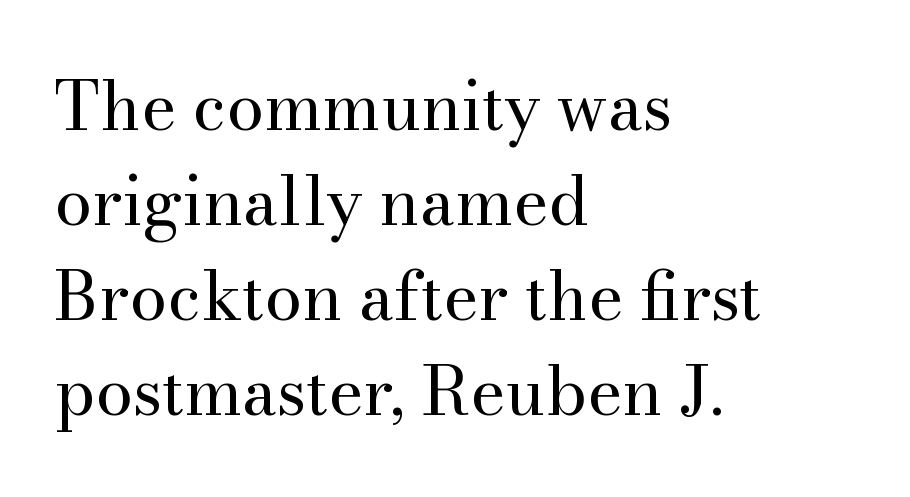
Q: Is the text bold? A: No.
Q: Is the text italic (slanted)? A: No, it is upright.
Q: Is the typeface a serif or a sans-serif typeface? A: Serif.
Q: Is the text underlined? A: No.
Q: How is the paragraph aligned? A: Left-aligned.
Q: Is the spacing between letters normal or unusually wide? A: Normal.
Q: Is the spacing between lines tight, normal or loose? A: Normal.
Q: Width (condensed, normal, or wide)? A: Normal.
Q: Stroke contrast? A: Medium.
Q: x-height? A: Small.
Q: Monospaced? A: No.
